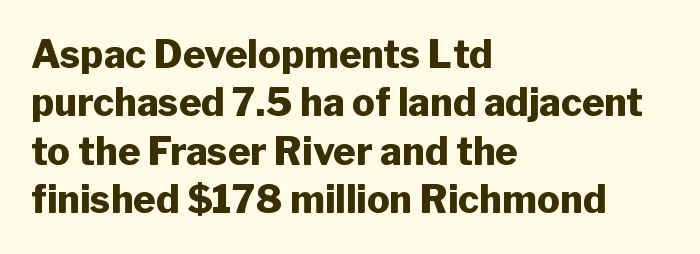
{"serif": "no", "italic": "no", "bold": "yes", "weight": "heavy", "width": "normal", "stroke_contrast": "low", "x_height": "medium", "monospaced": "no", "underline": "no", "align": "left", "line_spacing": "normal", "line_spacing_ratio": 1.27, "letter_spacing": "normal", "letter_spacing_em": 0.0, "glyph_px": 38}
